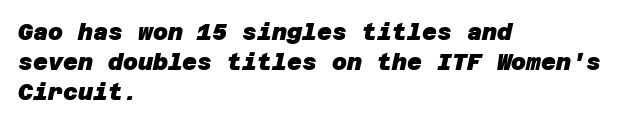
The image shows 23 px bold type; set left-aligned, normal line spacing (1.31x), normal letter spacing, not underlined.
